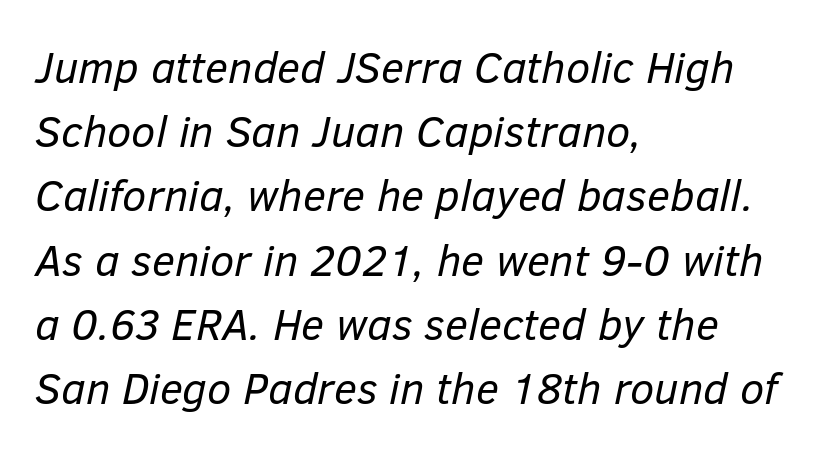
Q: Is the text bold? A: No.
Q: Is the text italic (slanted)? A: Yes, it leans right by about 12 degrees.
Q: Is the text underlined? A: No.
Q: How is the paragraph aligned? A: Left-aligned.
Q: Is the spacing between letters normal or unusually wide? A: Normal.
Q: Is the spacing between lines tight, normal or loose? A: Normal.
Q: Width (condensed, normal, or wide)? A: Normal.
Q: Stroke contrast? A: Low.
Q: x-height? A: Medium.
Q: Monospaced? A: No.
